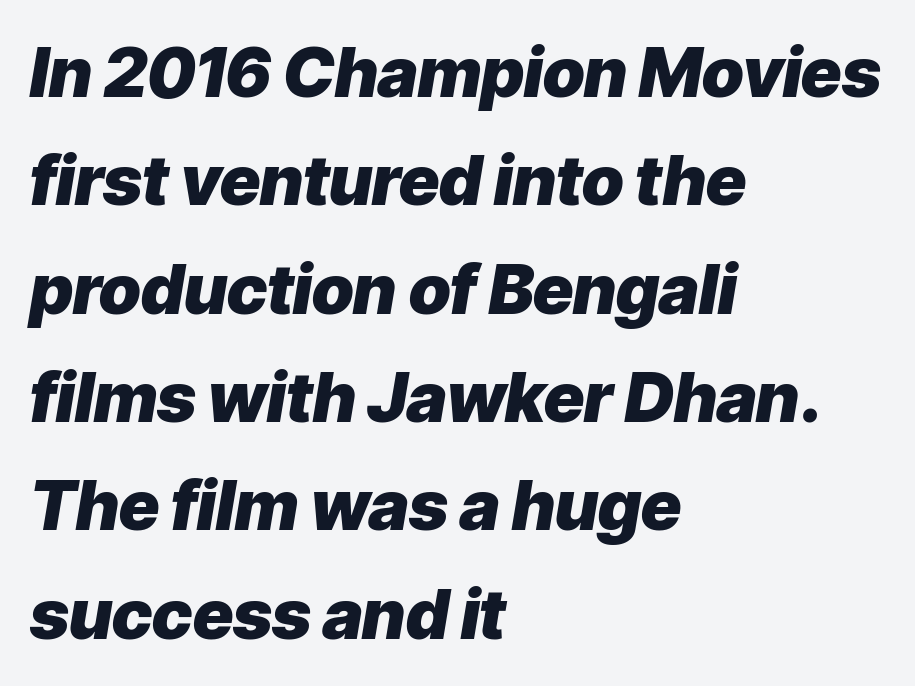
Q: Is the text bold? A: Yes.
Q: Is the text italic (slanted)? A: Yes, it leans right by about 9 degrees.
Q: Is the text underlined? A: No.
Q: How is the paragraph aligned? A: Left-aligned.
Q: Is the spacing between letters normal or unusually wide? A: Normal.
Q: Is the spacing between lines tight, normal or loose? A: Normal.
Q: Width (condensed, normal, or wide)? A: Normal.
Q: Stroke contrast? A: Low.
Q: x-height? A: Medium.
Q: Monospaced? A: No.
